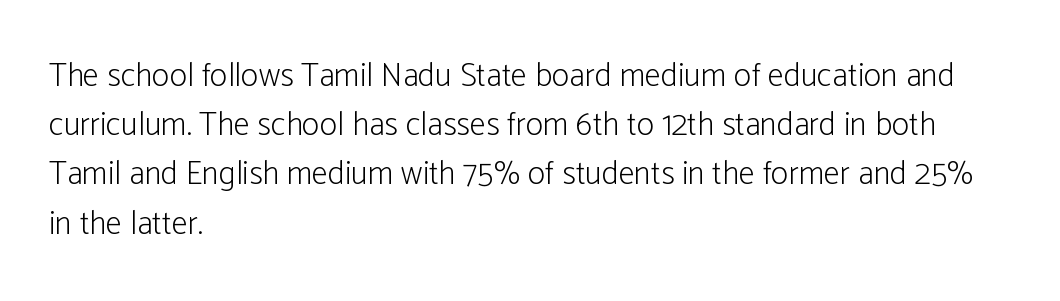
Q: Is the text bold? A: No.
Q: Is the text italic (slanted)? A: No, it is upright.
Q: Is the typeface a serif or a sans-serif typeface? A: Sans-serif.
Q: Is the text underlined? A: No.
Q: How is the paragraph aligned? A: Left-aligned.
Q: Is the spacing between letters normal or unusually wide? A: Normal.
Q: Is the spacing between lines tight, normal or loose? A: Normal.
Q: Width (condensed, normal, or wide)? A: Condensed.
Q: Stroke contrast? A: Low.
Q: x-height? A: Medium.
Q: Monospaced? A: No.
